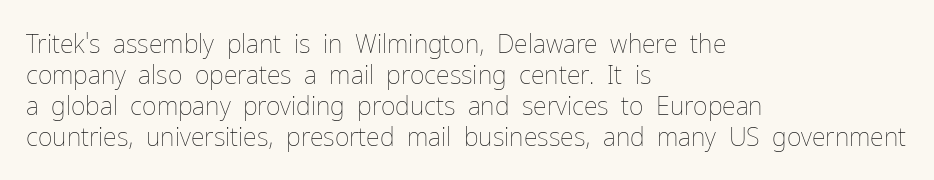
Q: Is the text bold? A: No.
Q: Is the text italic (slanted)? A: No, it is upright.
Q: Is the text underlined? A: No.
Q: How is the paragraph aligned? A: Left-aligned.
Q: Is the spacing between letters normal or unusually wide? A: Normal.
